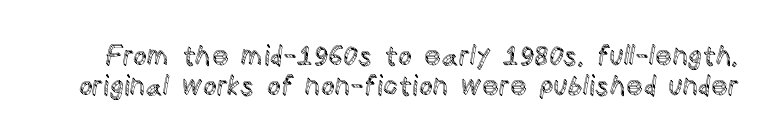
The image shows 27 px text type; set tight line spacing (1.11x), normal letter spacing, not underlined.
